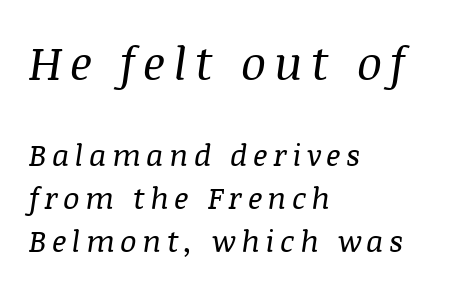
The image shows 47 px regular-weight serif type, italic (leaning right); set left-aligned, normal line spacing (1.39x), not underlined; the first (top) block is 1.52x larger; medium stroke contrast and a large x-height.
